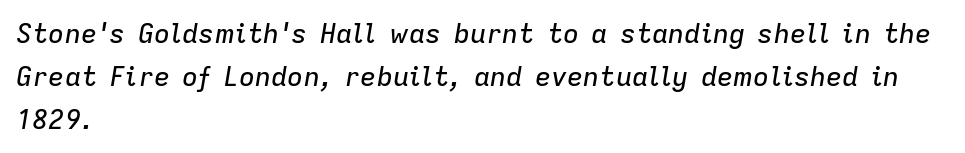
{"italic": "yes", "lean": "right", "slant_degrees": 9, "underline": "no", "align": "left", "line_spacing": "normal", "line_spacing_ratio": 1.59, "letter_spacing": "normal", "letter_spacing_em": 0.0, "glyph_px": 27}
